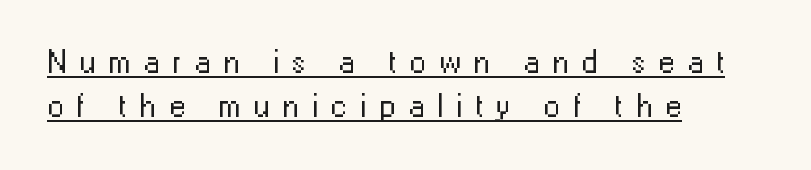
A typesetter would label this face a sans. The passage shown is underscored from start to finish. One-word summary of the alignment: left. The passage shown is not bold in any degree. These lines have a slow, spaced-out rhythm from letter to letter.
